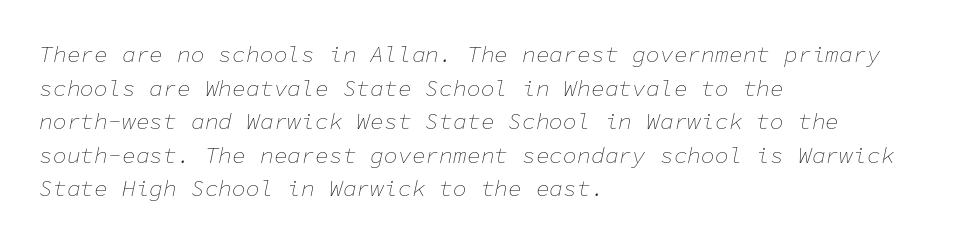
Between one letter and the next there's only the usual sliver of space. Regarding leading, the lines here are spaced in the standard way. Lines of text with bare space underneath. The specimen reads as italic at a glance.
